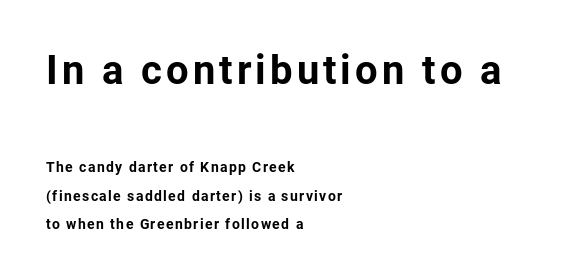
Q: Is the text bold? A: Yes.
Q: Is the text italic (slanted)? A: No, it is upright.
Q: Is the typeface a serif or a sans-serif typeface? A: Sans-serif.
Q: Is the text underlined? A: No.
Q: How is the paragraph aligned? A: Left-aligned.
Q: Is the spacing between lines tight, normal or loose? A: Loose.
Q: Which block of text is set in a larger size, the first (top) or the second (bottom)? A: The first (top) one.
Q: Width (condensed, normal, or wide)? A: Normal.
Q: Stroke contrast? A: Low.
Q: x-height? A: Medium.
Q: Monospaced? A: No.
